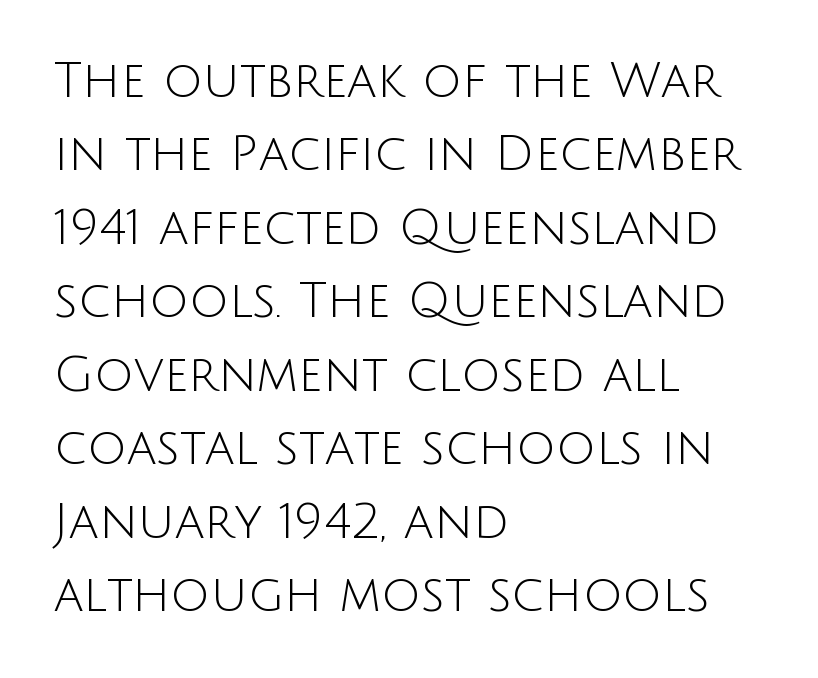
Q: Is the text bold? A: No.
Q: Is the text italic (slanted)? A: No, it is upright.
Q: Is the typeface a serif or a sans-serif typeface? A: Sans-serif.
Q: Is the text underlined? A: No.
Q: How is the paragraph aligned? A: Left-aligned.
Q: Is the spacing between letters normal or unusually wide? A: Normal.
Q: Is the spacing between lines tight, normal or loose? A: Normal.
Q: Width (condensed, normal, or wide)? A: Normal.
Q: Stroke contrast? A: Low.
Q: x-height? A: Large.
Q: Monospaced? A: No.
